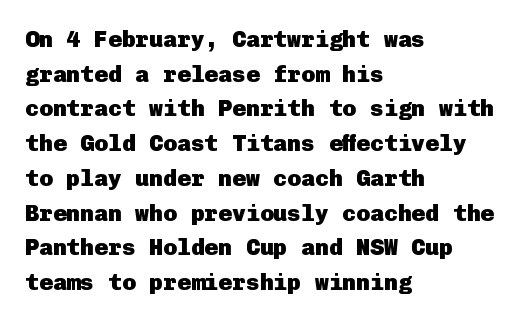
Q: Is the text bold? A: Yes.
Q: Is the text italic (slanted)? A: No, it is upright.
Q: Is the text underlined? A: No.
Q: How is the paragraph aligned? A: Left-aligned.
Q: Is the spacing between letters normal or unusually wide? A: Normal.
Q: Is the spacing between lines tight, normal or loose? A: Normal.
